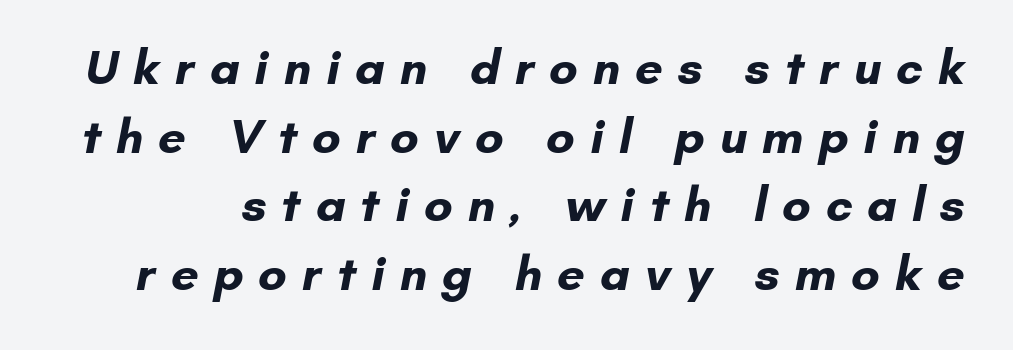
{"serif": "no", "bold": "yes", "weight": "bold", "width": "normal", "stroke_contrast": "low", "x_height": "small", "monospaced": "no", "underline": "no", "line_spacing": "normal", "line_spacing_ratio": 1.4, "letter_spacing": "wide", "letter_spacing_em": 0.3, "glyph_px": 49}
